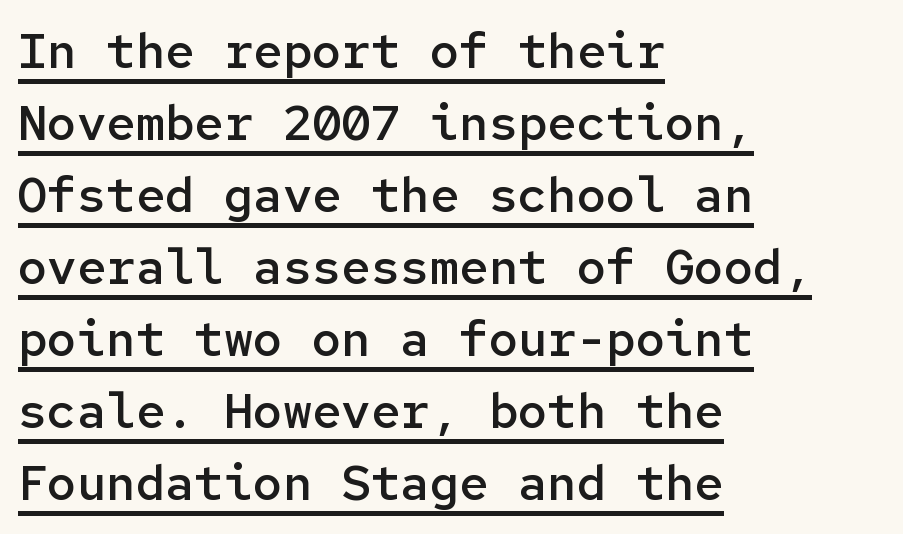
{"serif": "no", "italic": "no", "bold": "semi", "weight": "semibold", "width": "normal", "stroke_contrast": "low", "x_height": "medium", "monospaced": "yes", "underline": "yes", "align": "left", "line_spacing": "normal", "line_spacing_ratio": 1.47, "letter_spacing": "normal", "letter_spacing_em": 0.0, "glyph_px": 49}
